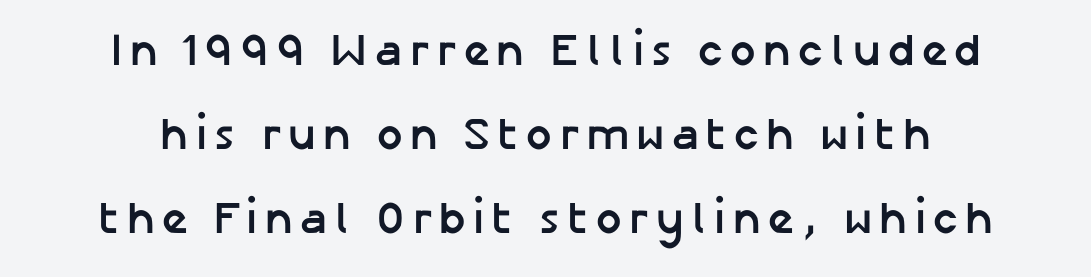
The image shows 45 px semibold sans-serif type, upright; set centered, line spacing 1.87x, not underlined; low stroke contrast and a medium x-height.
